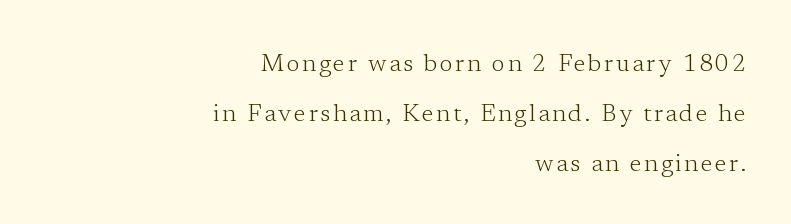
Rendered with straight, roman letterforms. The words here are not underlined. A quiet, ordinary-to-light weight characterises the typeface. The passage is arranged like a letterhead date or caption credit — flush right. A great deal of white space separates one row of letters from the next.
